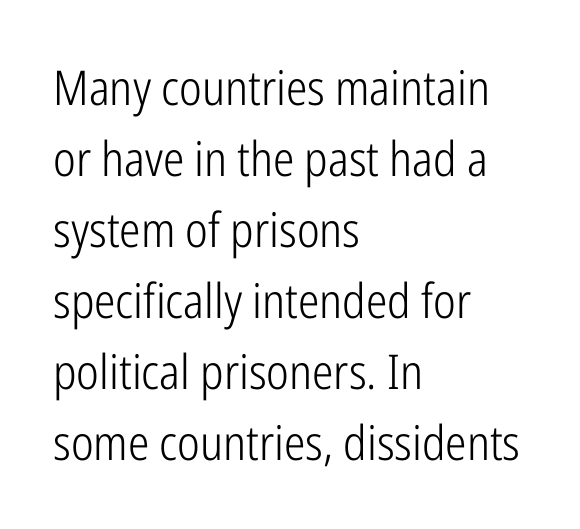
{"serif": "no", "italic": "no", "bold": "no", "weight": "light", "width": "condensed", "stroke_contrast": "low", "x_height": "medium", "monospaced": "no", "underline": "no", "align": "left", "line_spacing": "normal", "line_spacing_ratio": 1.48, "letter_spacing": "normal", "letter_spacing_em": 0.0, "glyph_px": 48}
